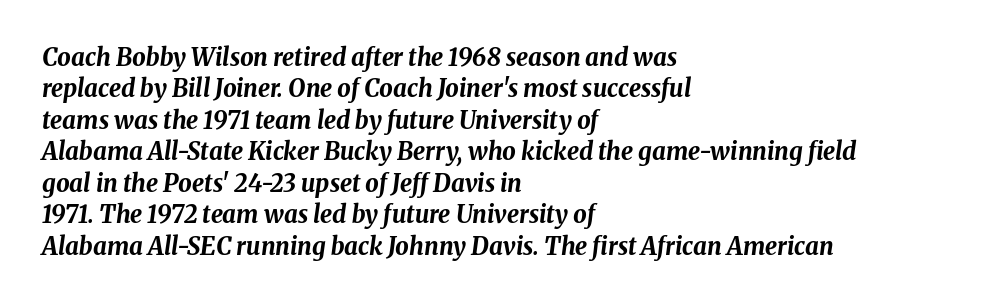
The image shows 24 px bold type, italic (leaning right); set left-aligned, normal line spacing (1.31x), normal letter spacing, not underlined.
